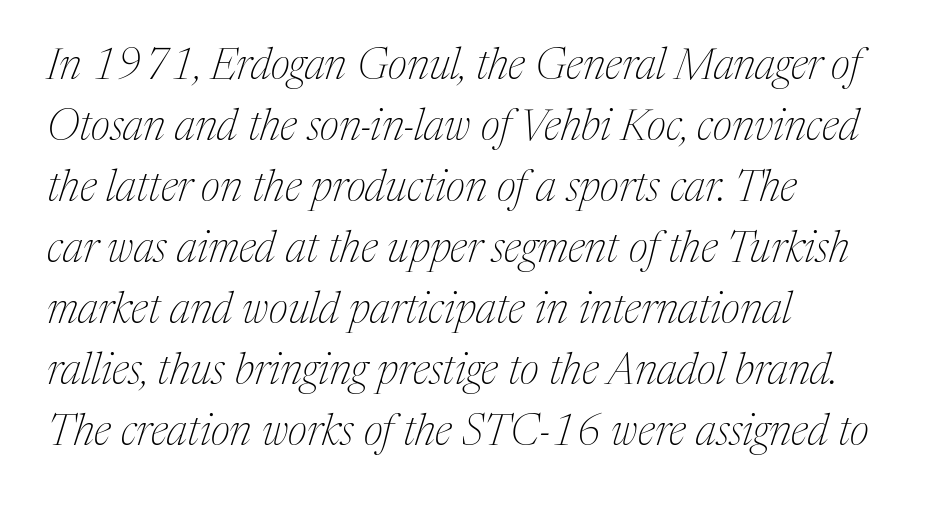
The face used here is proportionally spaced, like ordinary book or web type. Nothing unusual about the tracking: characters are spaced as the font intends. The rag falls on the right side of this text block. The zone under the glyphs is completely vacant. The typesetting does not lean heavy: it is not bold. This sample uses an oblique cut, with every glyph tilted off the vertical.
